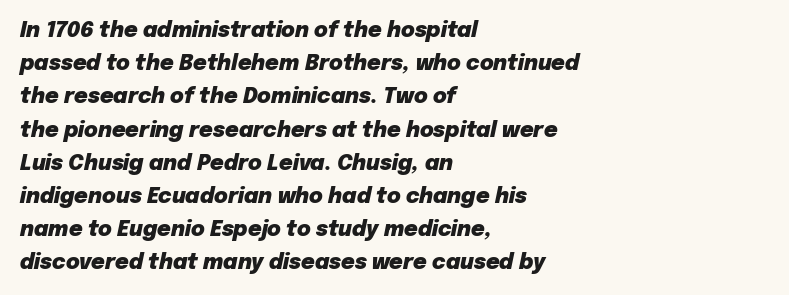
{"italic": "yes", "lean": "right", "slant_degrees": 12, "bold": "yes", "underline": "no", "align": "left", "line_spacing": "normal", "line_spacing_ratio": 1.58, "letter_spacing": "normal", "letter_spacing_em": 0.0, "glyph_px": 21}
